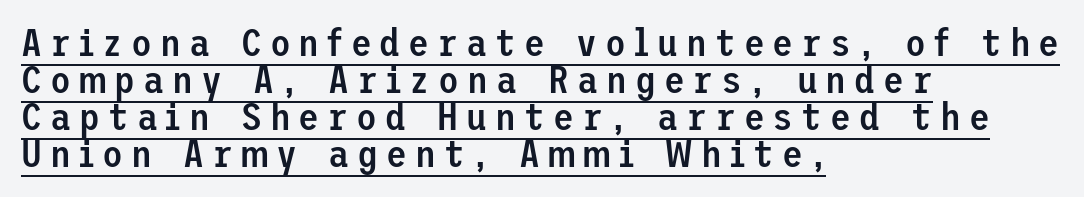
Q: Is the text bold? A: Semi-bold.
Q: Is the text italic (slanted)? A: No, it is upright.
Q: Is the typeface a serif or a sans-serif typeface? A: Sans-serif.
Q: Is the text underlined? A: Yes.
Q: How is the paragraph aligned? A: Left-aligned.
Q: Is the spacing between letters normal or unusually wide? A: Unusually wide.
Q: Is the spacing between lines tight, normal or loose? A: Tight.
Q: Width (condensed, normal, or wide)? A: Normal.
Q: Stroke contrast? A: Low.
Q: x-height? A: Medium.
